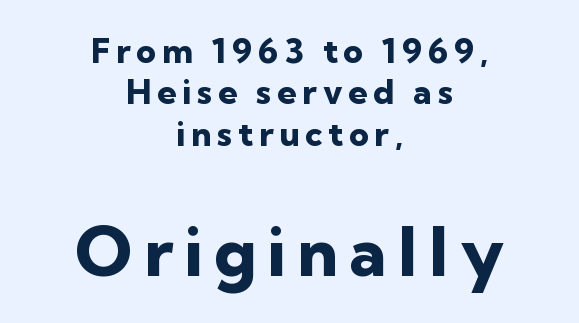
The image shows 68 px heavy sans-serif type, upright; set centered, line spacing 1.22x, not underlined; the second (bottom) block is 2.0x larger; low stroke contrast and a medium x-height.
